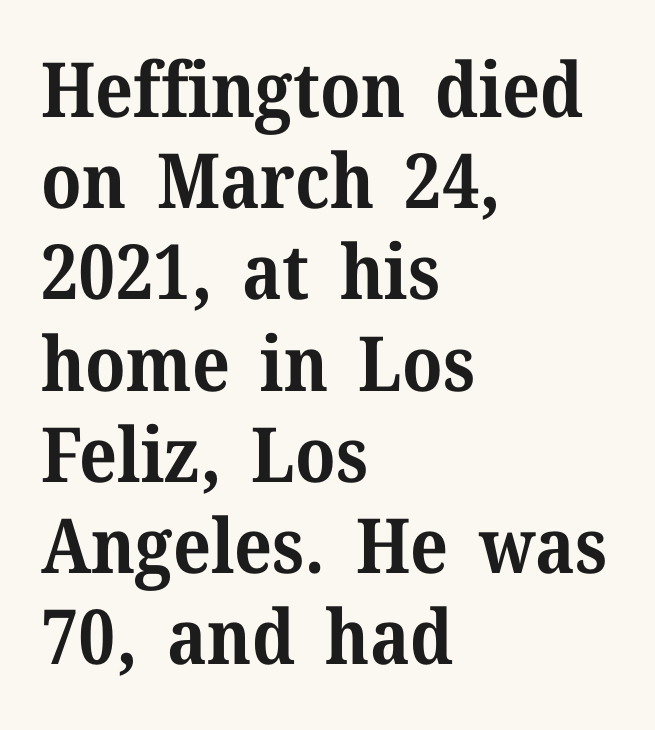
The image shows 76 px bold serif type, upright; set left-aligned, line spacing 1.2x, normal letter spacing, not underlined; medium stroke contrast and a medium x-height.
